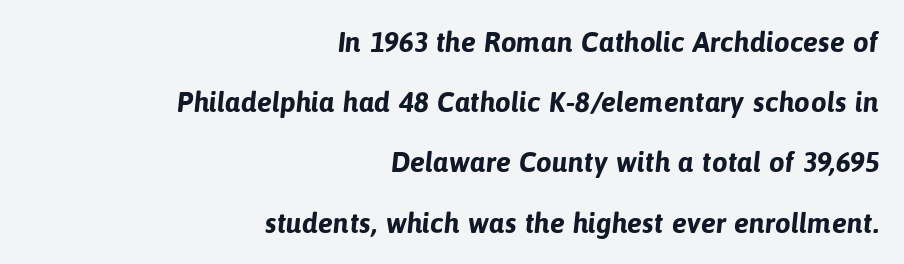
This sample uses a sans-serif face. Vertical spacing — loose. This is heavy type, rendered in bold. Look at the tracking — it's just the regular setting, nothing added.
